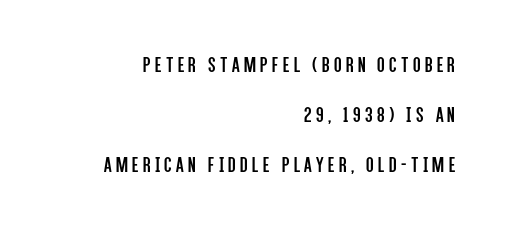
{"italic": "no", "bold": "no", "underline": "no", "align": "right", "line_spacing": "loose", "line_spacing_ratio": 2.27, "letter_spacing": "wide", "letter_spacing_em": 0.2, "glyph_px": 22}
